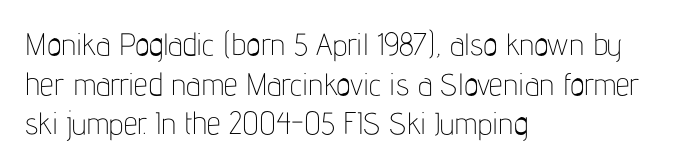
Q: Is the text bold? A: No.
Q: Is the text italic (slanted)? A: No, it is upright.
Q: Is the typeface a serif or a sans-serif typeface? A: Sans-serif.
Q: Is the text underlined? A: No.
Q: How is the paragraph aligned? A: Left-aligned.
Q: Is the spacing between letters normal or unusually wide? A: Normal.
Q: Is the spacing between lines tight, normal or loose? A: Normal.
Q: Width (condensed, normal, or wide)? A: Condensed.
Q: Stroke contrast? A: Low.
Q: x-height? A: Medium.
Q: Monospaced? A: No.
